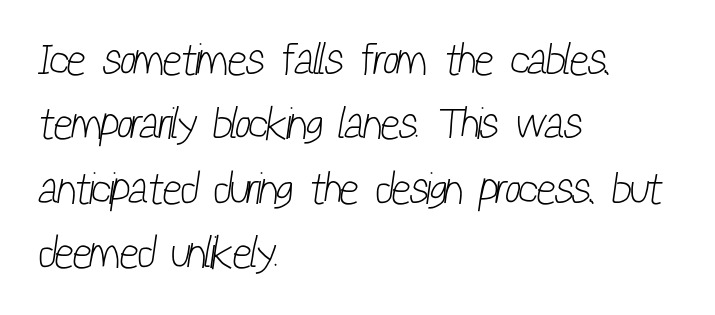
{"serif": "no", "bold": "no", "weight": "light", "width": "condensed", "stroke_contrast": "low", "x_height": "medium", "monospaced": "no", "underline": "no", "align": "left", "line_spacing": "normal", "line_spacing_ratio": 1.43, "letter_spacing": "normal", "letter_spacing_em": 0.0, "glyph_px": 45}
